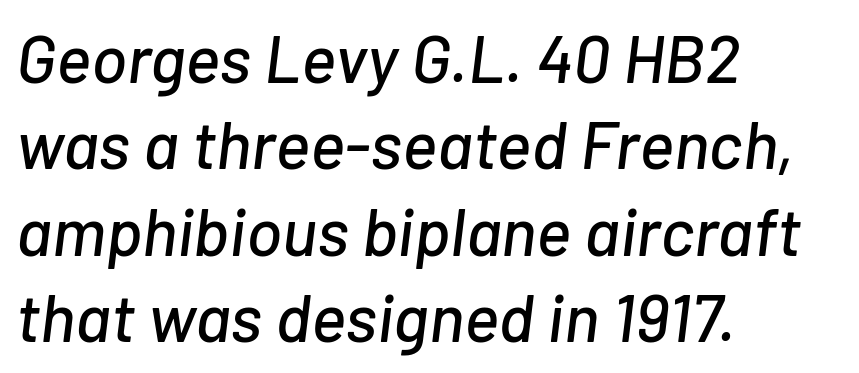
{"italic": "yes", "lean": "right", "slant_degrees": 7, "width": "normal", "stroke_contrast": "low", "x_height": "medium", "monospaced": "no", "underline": "no", "align": "left", "line_spacing": "normal", "line_spacing_ratio": 1.29, "letter_spacing": "normal", "letter_spacing_em": 0.0, "glyph_px": 67}
